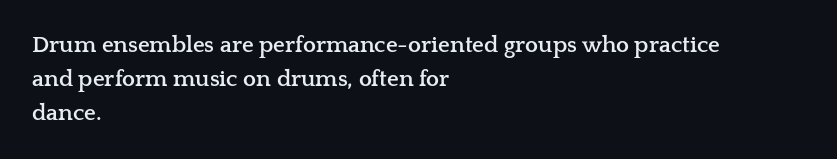
The strip under each line holds only bare page. How are the letters spaced? Ordinarily, with no added tracking. Line spacing here is normal. This rendering uses left alignment, leaving the right contour irregular. When letters stand straight like this, we call the style roman or upright. The rendering uses a bold face; every stroke is thick and dark.
